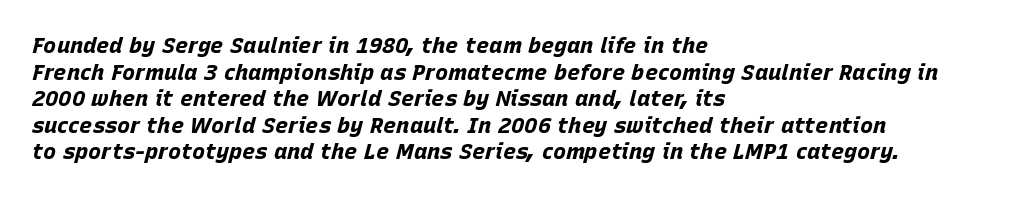
{"italic": "yes", "lean": "right", "slant_degrees": 15, "bold": "yes", "underline": "no", "align": "left", "line_spacing_ratio": 1.21, "letter_spacing": "normal", "letter_spacing_em": 0.0, "glyph_px": 22}
